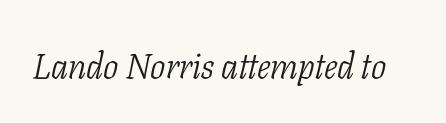
The image shows 36 px light, condensed serif type, italic (leaning right); set normal letter spacing, not underlined; low stroke contrast and a medium x-height.
